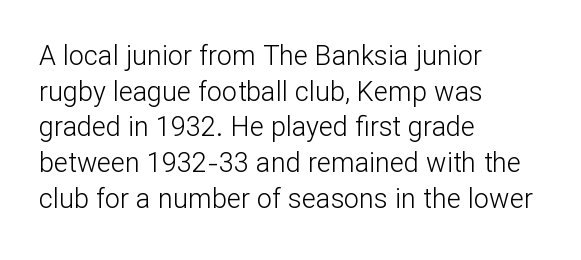
The image shows 27 px text type, upright; set left-aligned, normal line spacing (1.32x), normal letter spacing, not underlined.
